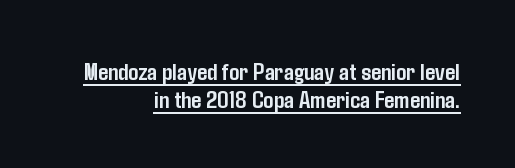
Stroke thickness is high; the sample reads as a true bold. The font's upright variant was chosen for this text. Regarding leading, the lines here are crowded together. Which margin do the lines hug? The right one — the left edge is uneven. Short note: letters normally spaced. Underlined type.
